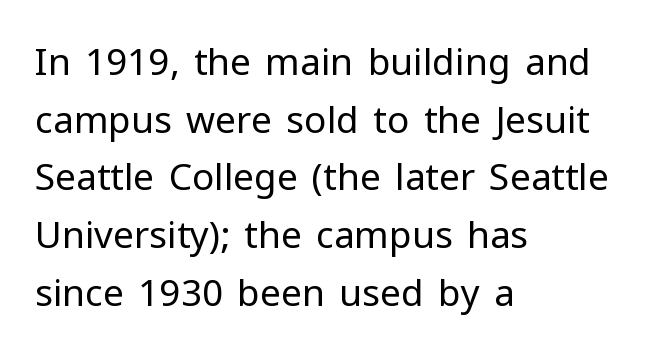
Q: Is the text bold? A: No.
Q: Is the text italic (slanted)? A: No, it is upright.
Q: Is the typeface a serif or a sans-serif typeface? A: Sans-serif.
Q: Is the text underlined? A: No.
Q: How is the paragraph aligned? A: Left-aligned.
Q: Is the spacing between letters normal or unusually wide? A: Normal.
Q: Is the spacing between lines tight, normal or loose? A: Normal.
Q: Width (condensed, normal, or wide)? A: Normal.
Q: Stroke contrast? A: Low.
Q: x-height? A: Medium.
Q: Monospaced? A: No.
